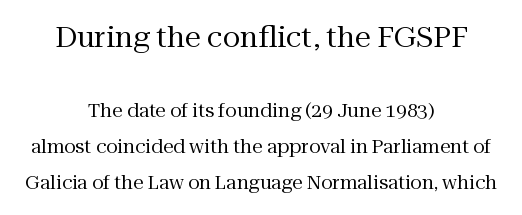
The image shows 29 px regular-weight serif type, upright; set centered, loose line spacing (1.91x), normal letter spacing, not underlined; the first (top) block is 1.53x larger; medium stroke contrast and a medium x-height.
